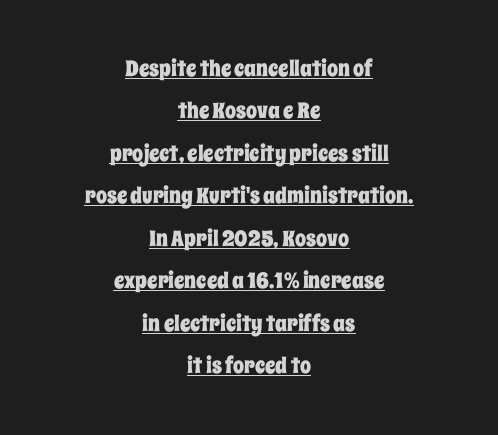
Each new line begins a long way beneath the previous one. The letters sit at their default tracking, neither squeezed nor spread. The lines in this sample share a center point and differ in where they start and stop. Underline: present. The lettering holds an erect, upright posture throughout.
